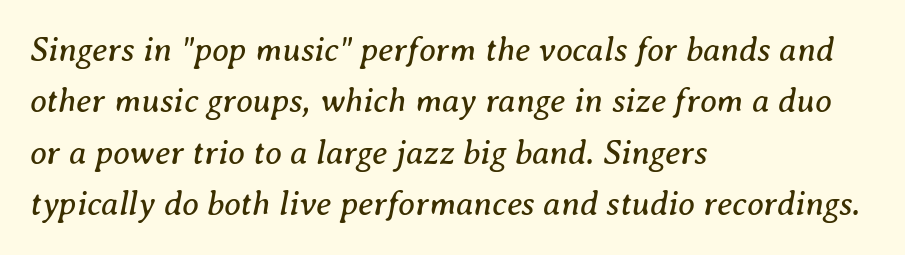
{"serif": "yes", "italic": "yes", "lean": "right", "slant_degrees": 8, "bold": "no", "weight": "regular", "width": "normal", "stroke_contrast": "medium", "x_height": "medium", "monospaced": "no", "underline": "no", "align": "left", "line_spacing": "normal", "line_spacing_ratio": 1.51, "letter_spacing": "normal", "letter_spacing_em": 0.0, "glyph_px": 34}
